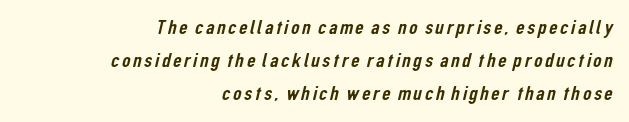
Q: Is the text underlined? A: No.
Q: How is the paragraph aligned? A: Right-aligned.
Q: Is the spacing between lines tight, normal or loose? A: Normal.
